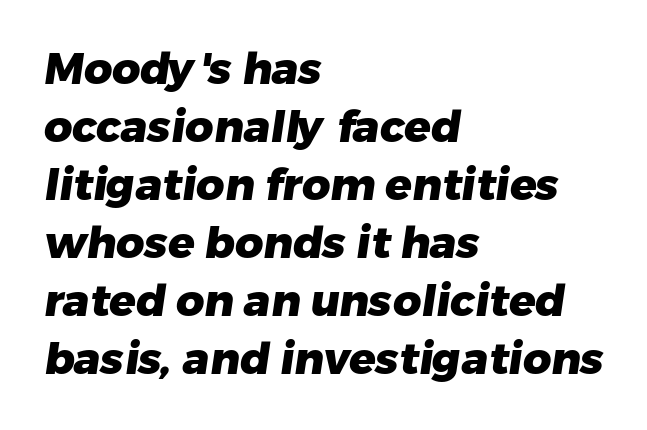
The image shows 44 px heavy sans-serif type; set left-aligned, normal line spacing (1.32x), normal letter spacing, not underlined; low stroke contrast and a medium x-height.
